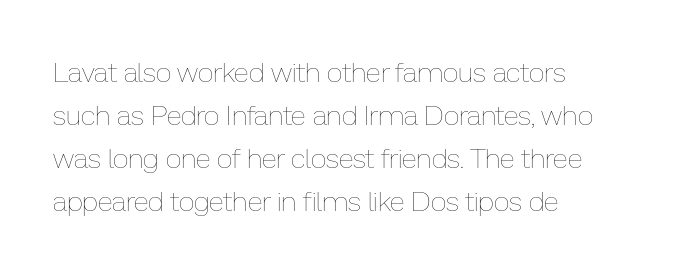
The typesetter chose a ragged-right arrangement here. The face used here is proportionally spaced, like ordinary book or web type. Posture: vertical. Stroke thickness stays within the range of a standard reading face or lighter. Rule under the text: the space is simply empty.
